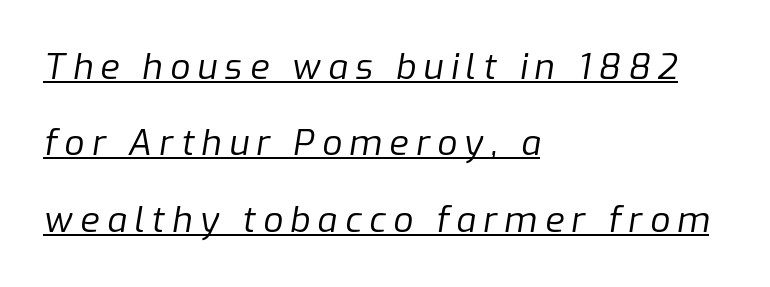
{"italic": "yes", "lean": "right", "slant_degrees": 9, "bold": "no", "weight": "regular", "width": "normal", "stroke_contrast": "low", "x_height": "medium", "monospaced": "no", "underline": "yes", "align": "left", "line_spacing": "loose", "line_spacing_ratio": 2.18, "letter_spacing": "wide", "letter_spacing_em": 0.21, "glyph_px": 35}
